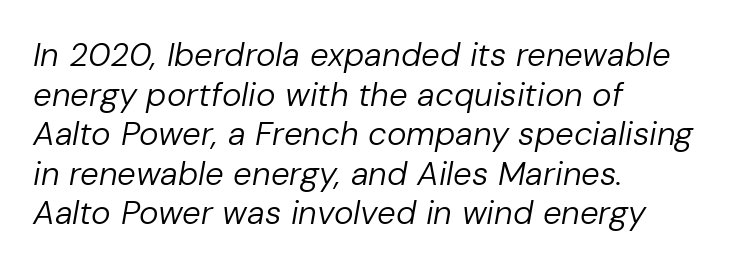
The image shows 33 px regular-weight type, italic (leaning right); set left-aligned, line spacing 1.2x, normal letter spacing, not underlined; low stroke contrast and a medium x-height.
